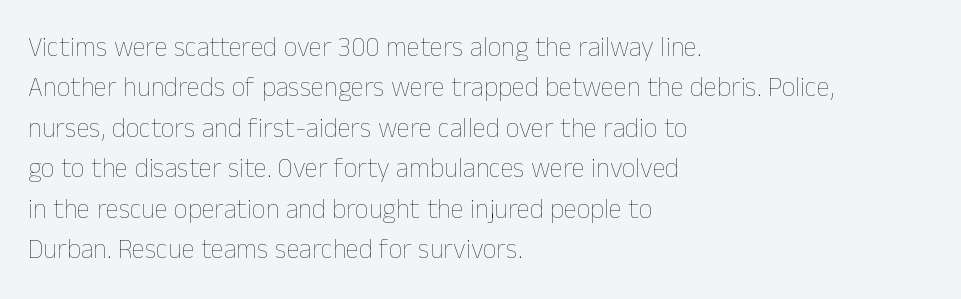
The passage shown stacks its lines at a standard gap. Students, note that the glyphs here touch the page at normal intervals. This reads as an unemphasized weight, regular at the heaviest. Typeset ragged right — the left edge is the straight one. No italicization has been applied; the sample stays upright.
